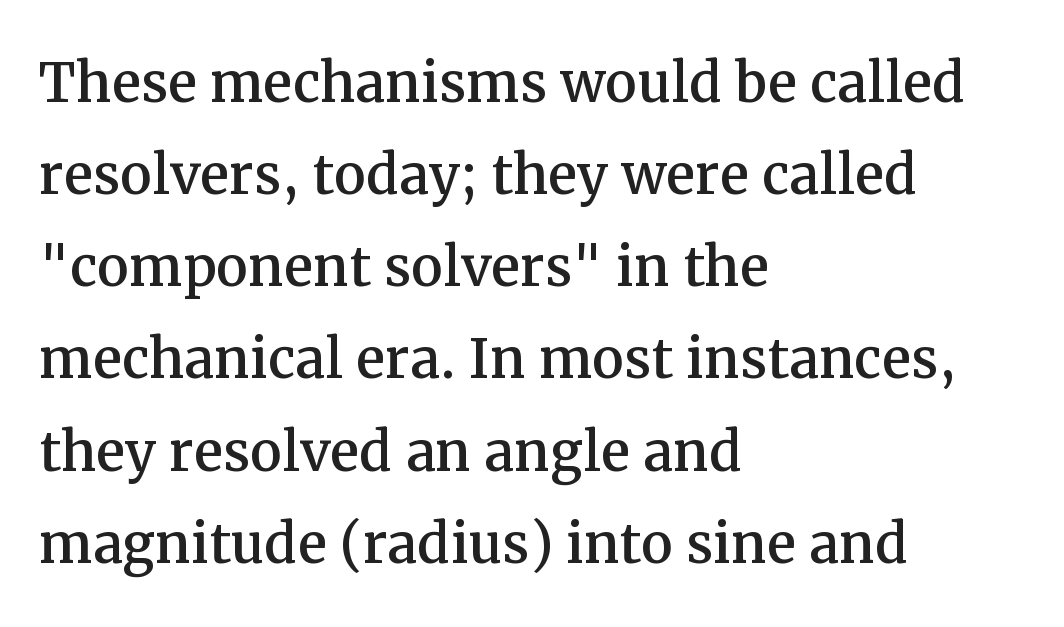
Which margin do the lines hug? The left one — the right edge is uneven. Is the letter spacing exaggerated? No — it looks like the ordinary default. The space directly below the letters is spotless. The rendering uses natural spacing where letterforms have individual widths. Does the type have serifs? Yes, each stem ends in a small foot.
